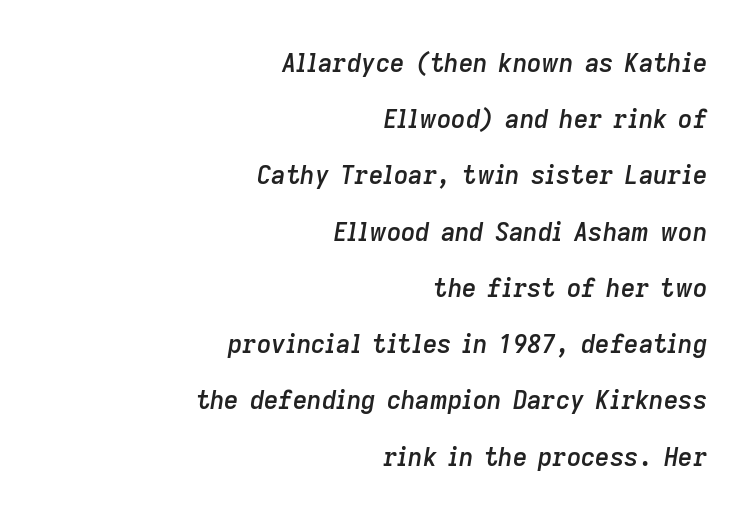
Slant detected: the letters are inclined. If you drew a ruler down the right edge, every line would touch it. What's the leading like? Stretched, with rows far apart. Each glyph is drawn with semibold strokes, heavier than normal yet not fully bold.
